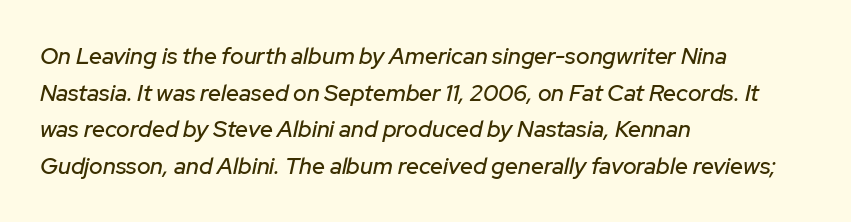
Q: Is the text italic (slanted)? A: Yes, it leans right by about 12 degrees.
Q: Is the text underlined? A: No.
Q: How is the paragraph aligned? A: Left-aligned.
Q: Is the spacing between letters normal or unusually wide? A: Normal.
Q: Is the spacing between lines tight, normal or loose? A: Normal.
